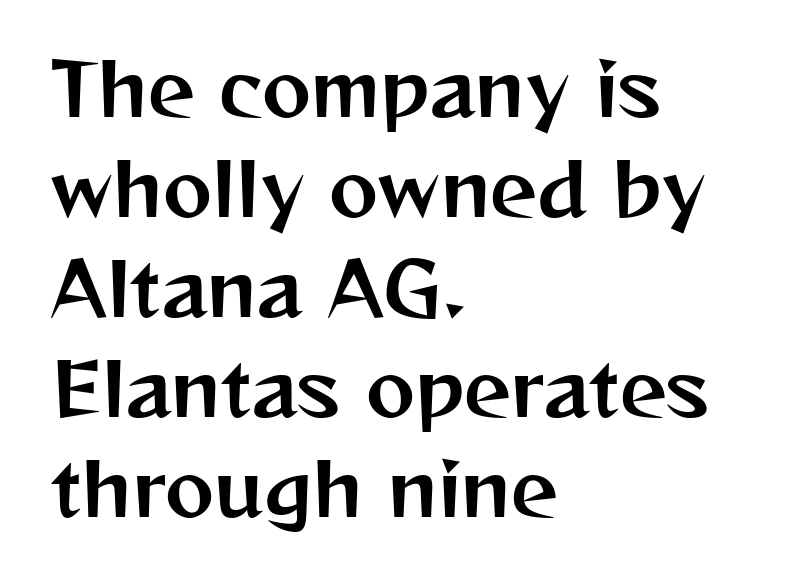
Q: Is the text italic (slanted)? A: No, it is upright.
Q: Is the typeface a serif or a sans-serif typeface? A: Sans-serif.
Q: Is the text underlined? A: No.
Q: How is the paragraph aligned? A: Left-aligned.
Q: Is the spacing between letters normal or unusually wide? A: Normal.
Q: Is the spacing between lines tight, normal or loose? A: Normal.
Q: Width (condensed, normal, or wide)? A: Normal.
Q: Stroke contrast? A: Medium.
Q: x-height? A: Medium.
Q: Monospaced? A: No.
